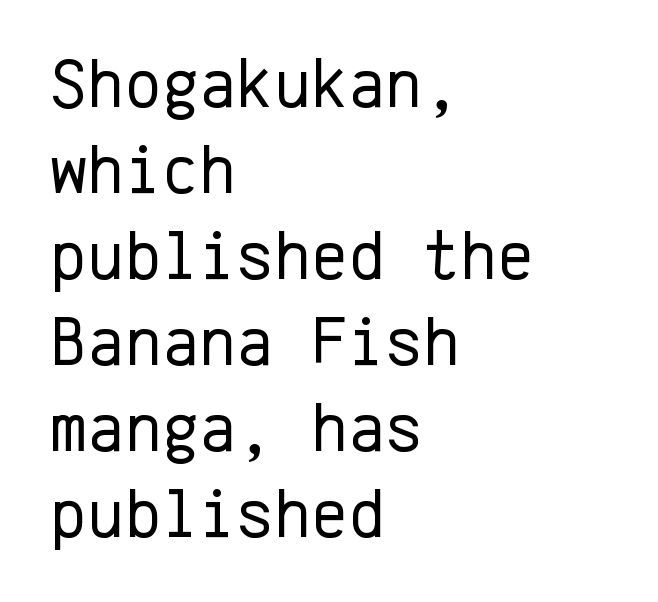
Q: Is the text bold? A: No.
Q: Is the text italic (slanted)? A: No, it is upright.
Q: Is the typeface a serif or a sans-serif typeface? A: Sans-serif.
Q: Is the text underlined? A: No.
Q: How is the paragraph aligned? A: Left-aligned.
Q: Is the spacing between letters normal or unusually wide? A: Normal.
Q: Width (condensed, normal, or wide)? A: Normal.
Q: Stroke contrast? A: Low.
Q: x-height? A: Medium.
Q: Monospaced? A: Yes.
